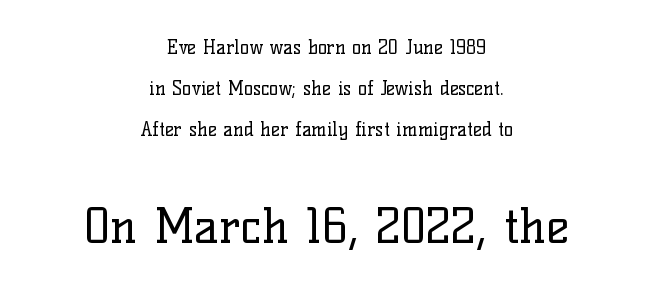
The more generous point size was reserved for the lower chunk. This sample trades compactness for vertical openness between lines. The line texture is even and compact thanks to regular tracking. Is this a fixed-width face? No — the glyphs have proportional, varying widths. The typeface has the unassuming heft of standard copy or less.
